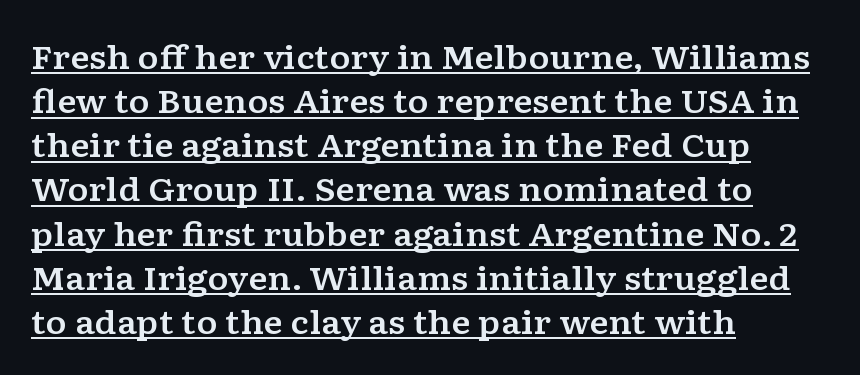
Q: Is the text italic (slanted)? A: No, it is upright.
Q: Is the typeface a serif or a sans-serif typeface? A: Serif.
Q: Is the text underlined? A: Yes.
Q: How is the paragraph aligned? A: Left-aligned.
Q: Is the spacing between letters normal or unusually wide? A: Normal.
Q: Is the spacing between lines tight, normal or loose? A: Normal.
Q: Width (condensed, normal, or wide)? A: Wide.
Q: Stroke contrast? A: Low.
Q: x-height? A: Medium.
Q: Monospaced? A: No.
